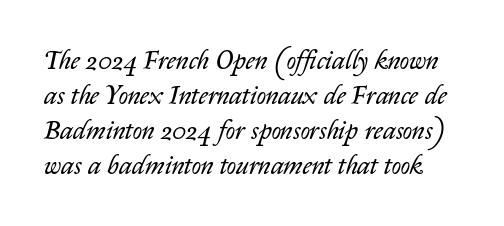
{"italic": "yes", "lean": "right", "slant_degrees": 14, "bold": "no", "underline": "no", "line_spacing": "normal", "line_spacing_ratio": 1.35, "letter_spacing": "normal", "letter_spacing_em": 0.0, "glyph_px": 26}
